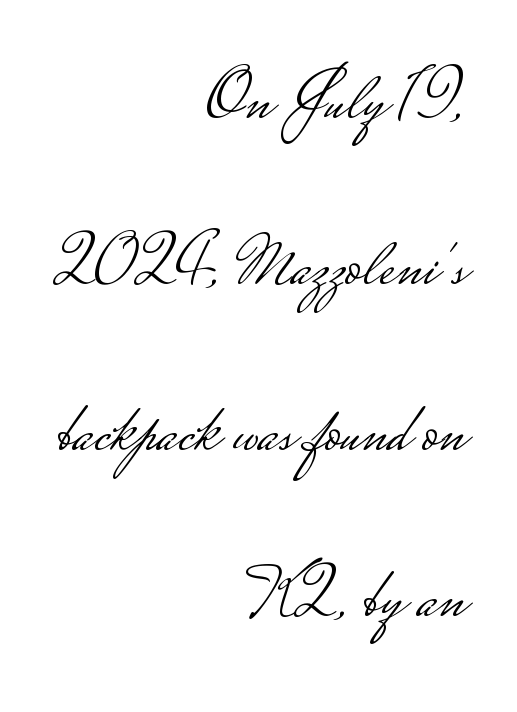
Q: Is the text bold? A: No.
Q: Is the text italic (slanted)? A: Yes.
Q: Is the typeface a serif or a sans-serif typeface? A: Sans-serif.
Q: Is the text underlined? A: No.
Q: How is the paragraph aligned? A: Right-aligned.
Q: Is the spacing between letters normal or unusually wide? A: Normal.
Q: Is the spacing between lines tight, normal or loose? A: Loose.
Q: Width (condensed, normal, or wide)? A: Wide.
Q: Stroke contrast? A: Low.
Q: Monospaced? A: No.
